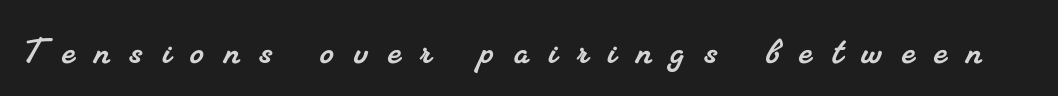
Caption: expanded tracking, letters set apart. Are there feet on the stems? There are — it's a serif. Letters rest on an invisible, unmarked baseline. Note the varied advance widths — an 'i' is clearly narrower than an 'm'.
